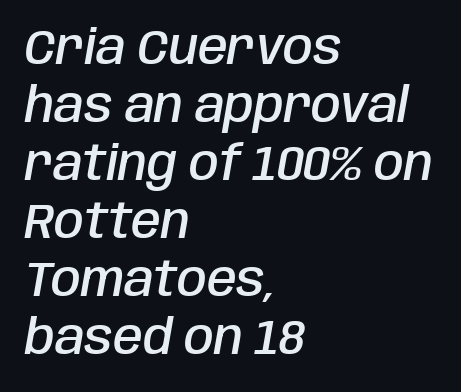
The image shows 48 px semibold, condensed type, italic (leaning right); set left-aligned, line spacing 1.21x, normal letter spacing, not underlined; low stroke contrast and a large x-height.
